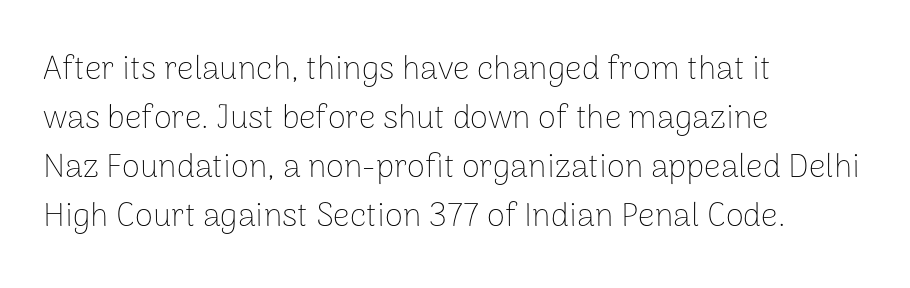
Q: Is the text bold? A: No.
Q: Is the text italic (slanted)? A: No, it is upright.
Q: Is the typeface a serif or a sans-serif typeface? A: Sans-serif.
Q: Is the text underlined? A: No.
Q: How is the paragraph aligned? A: Left-aligned.
Q: Is the spacing between letters normal or unusually wide? A: Normal.
Q: Is the spacing between lines tight, normal or loose? A: Normal.
Q: Width (condensed, normal, or wide)? A: Normal.
Q: Stroke contrast? A: Low.
Q: x-height? A: Medium.
Q: Monospaced? A: No.
